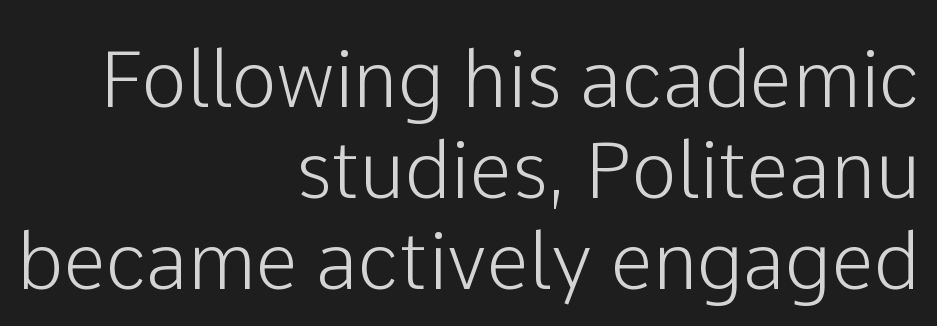
{"serif": "no", "italic": "no", "width": "normal", "stroke_contrast": "low", "x_height": "medium", "monospaced": "no", "underline": "no", "align": "right", "line_spacing_ratio": 1.18, "letter_spacing": "normal", "letter_spacing_em": 0.0, "glyph_px": 77}
